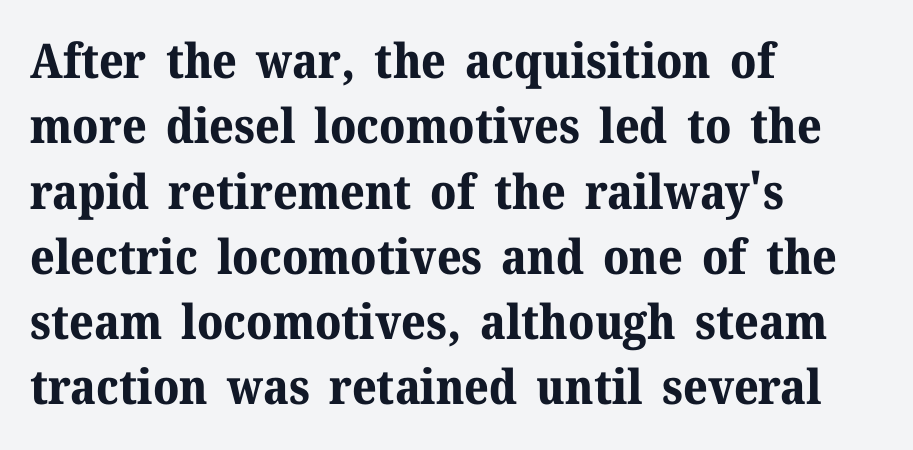
Q: Is the text bold? A: Yes.
Q: Is the text italic (slanted)? A: No, it is upright.
Q: Is the typeface a serif or a sans-serif typeface? A: Serif.
Q: Is the text underlined? A: No.
Q: How is the paragraph aligned? A: Left-aligned.
Q: Is the spacing between letters normal or unusually wide? A: Normal.
Q: Is the spacing between lines tight, normal or loose? A: Normal.
Q: Width (condensed, normal, or wide)? A: Normal.
Q: Stroke contrast? A: Medium.
Q: x-height? A: Medium.
Q: Monospaced? A: No.
